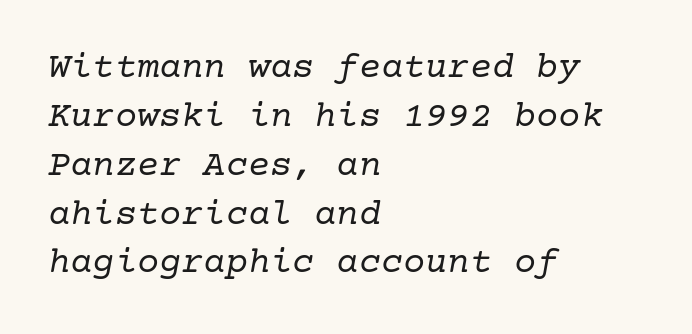
Typeset ragged right — the left edge is the straight one. In terms of letterspacing, this is plain default setting. The lettering tilts uniformly, giving the passage an italic look. Lines of text with bare space underneath.
